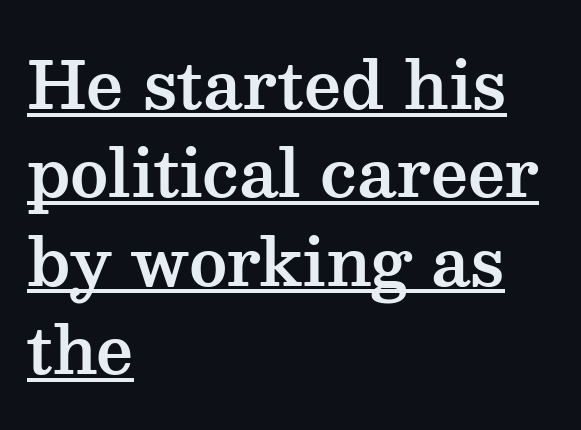
{"serif": "yes", "italic": "no", "width": "wide", "stroke_contrast": "medium", "x_height": "medium", "monospaced": "no", "underline": "yes", "align": "left", "line_spacing": "normal", "line_spacing_ratio": 1.36, "letter_spacing": "normal", "letter_spacing_em": 0.0, "glyph_px": 65}
